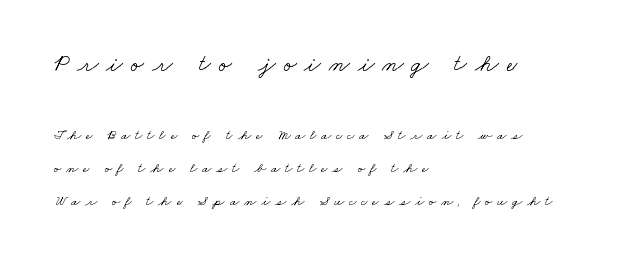
Q: Is the text bold? A: No.
Q: Is the text underlined? A: No.
Q: How is the paragraph aligned? A: Left-aligned.
Q: Is the spacing between letters normal or unusually wide? A: Unusually wide.
Q: Is the spacing between lines tight, normal or loose? A: Loose.
Q: Which block of text is set in a larger size, the first (top) or the second (bottom)? A: The first (top) one.
